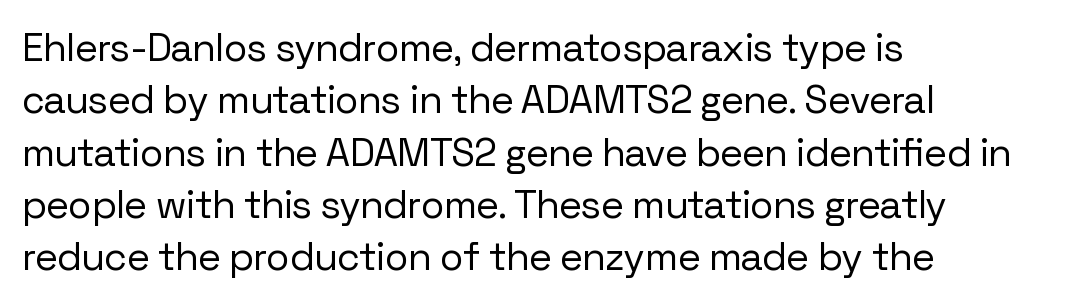
Decoration check: the copy has no underline. Regarding leading, the lines here are spaced in the standard way. Each line starts at the same left margin while the right side varies. These lines are rendered in a variable-pitch font. These lines are composed in type without serifs. Caption: face not bold, strokes unweighted.
